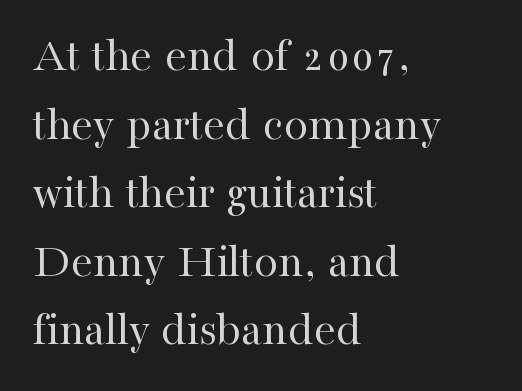
The image shows 49 px regular-weight serif type, upright; set left-aligned, normal line spacing (1.4x), normal letter spacing, not underlined; high stroke contrast and a medium x-height.
